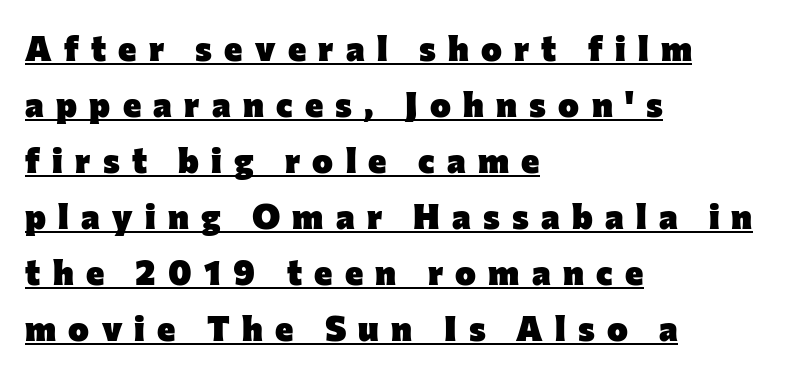
Q: Is the text bold? A: Yes.
Q: Is the text italic (slanted)? A: No, it is upright.
Q: Is the typeface a serif or a sans-serif typeface? A: Sans-serif.
Q: Is the text underlined? A: Yes.
Q: How is the paragraph aligned? A: Left-aligned.
Q: Is the spacing between letters normal or unusually wide? A: Unusually wide.
Q: Is the spacing between lines tight, normal or loose? A: Normal.
Q: Width (condensed, normal, or wide)? A: Normal.
Q: Stroke contrast? A: Low.
Q: x-height? A: Medium.
Q: Monospaced? A: No.
